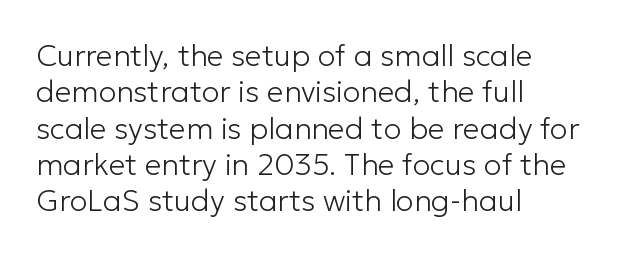
The image shows 30 px light sans-serif type, upright; set left-aligned, line spacing 1.21x, normal letter spacing, not underlined; low stroke contrast and a medium x-height.
